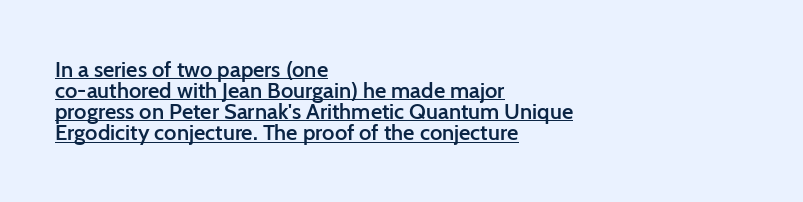
Q: Is the text bold? A: Semi-bold.
Q: Is the text italic (slanted)? A: No, it is upright.
Q: Is the text underlined? A: Yes.
Q: How is the paragraph aligned? A: Left-aligned.
Q: Is the spacing between letters normal or unusually wide? A: Normal.
Q: Is the spacing between lines tight, normal or loose? A: Tight.
